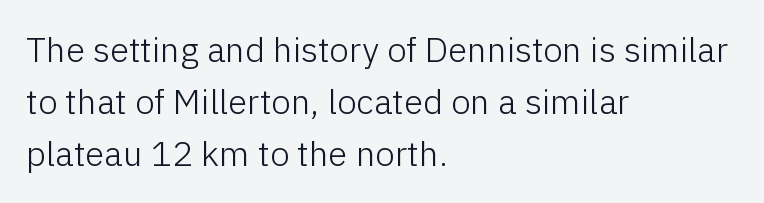
The image shows 35 px light sans-serif type, upright; set left-aligned, normal line spacing (1.49x), normal letter spacing, not underlined; low stroke contrast and a medium x-height.
